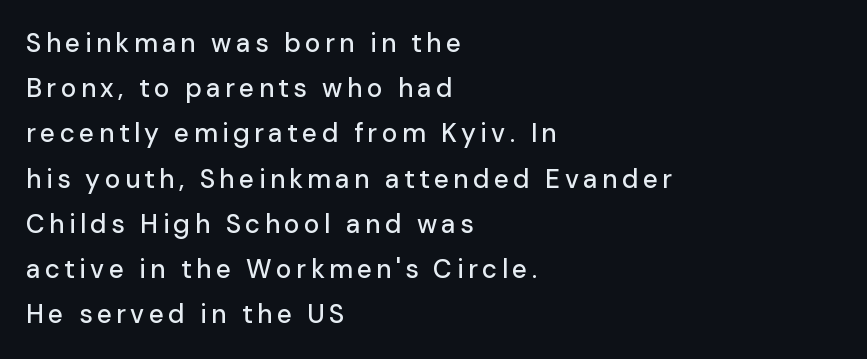
Caption: multi-line text, flush left, ragged right. The letters stand upright; this is a roman face. Glance below the letters and you will spot only blank space.
